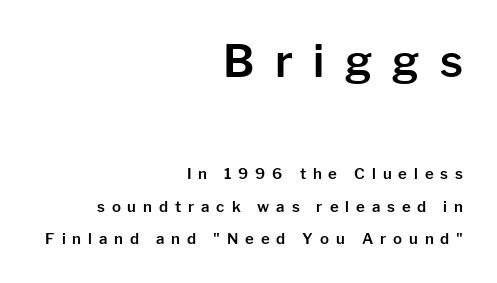
Looks like regular typesetting: each glyph gets only the width it needs. These lines are set flush right with a ragged left edge. What's the leading like? Stretched, with rows far apart. Does the lettering tilt? It doesn't — this is upright. Type style note: lacks serifs.
